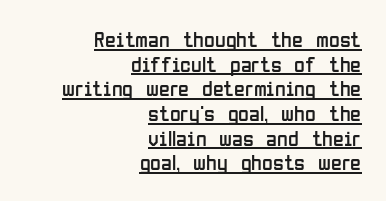
Leftover space on each line is placed entirely before the opening word. Letter spacing: default. The block of text is dense from top to bottom, with scant space between rows. What decoration does the sample have? An underline.
